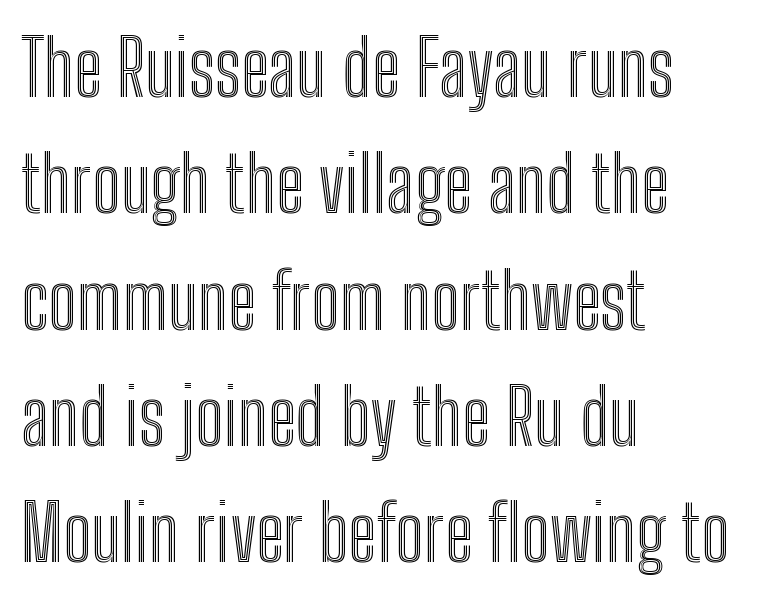
The image shows 77 px condensed type, upright; set left-aligned, normal line spacing (1.51x), normal letter spacing, not underlined; a medium x-height.
